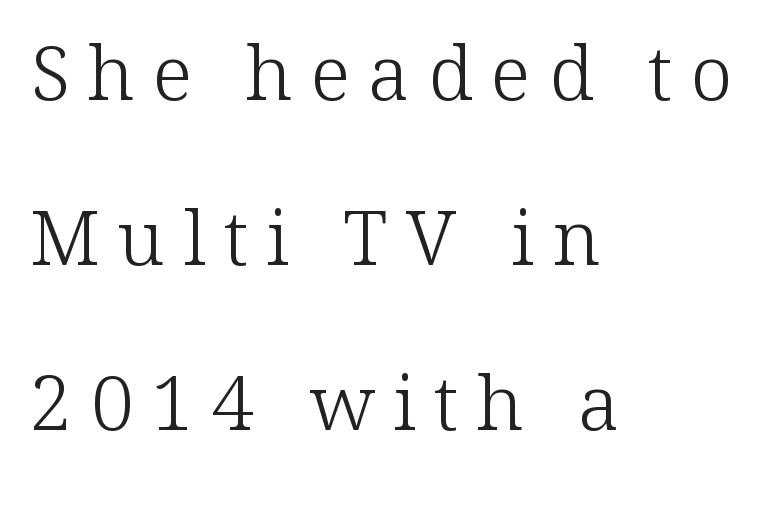
Q: Is the text bold? A: No.
Q: Is the text italic (slanted)? A: No, it is upright.
Q: Is the typeface a serif or a sans-serif typeface? A: Serif.
Q: Is the text underlined? A: No.
Q: How is the paragraph aligned? A: Left-aligned.
Q: Is the spacing between letters normal or unusually wide? A: Unusually wide.
Q: Is the spacing between lines tight, normal or loose? A: Loose.
Q: Width (condensed, normal, or wide)? A: Normal.
Q: Stroke contrast? A: Low.
Q: x-height? A: Medium.
Q: Monospaced? A: No.
